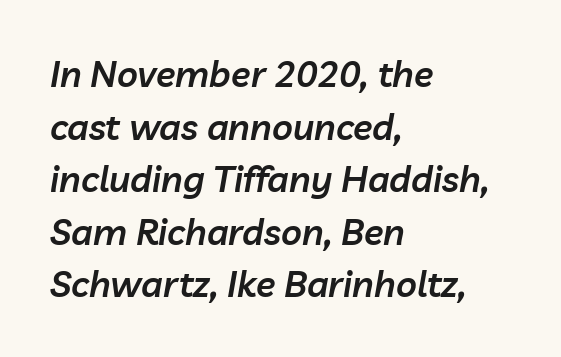
Type without underlining. Horizontal bands of white between lines are of average thickness. It's the slanting kind of type. What stands out about the letter spacing? Nothing — it is the standard amount. The strokes are fattened partway — semibold, not bold. The rendering uses natural spacing where letterforms have individual widths.
